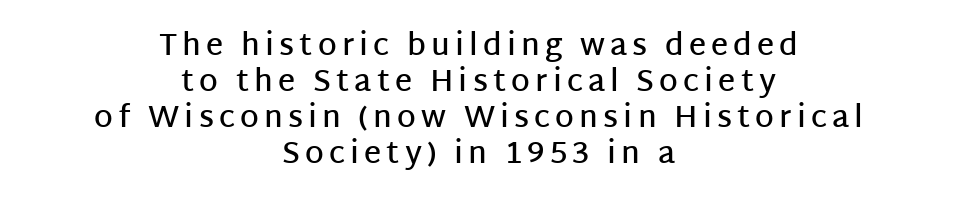
The image shows 30 px semibold sans-serif type, upright; set centered, line spacing 1.2x, not underlined; low stroke contrast and a large x-height.
